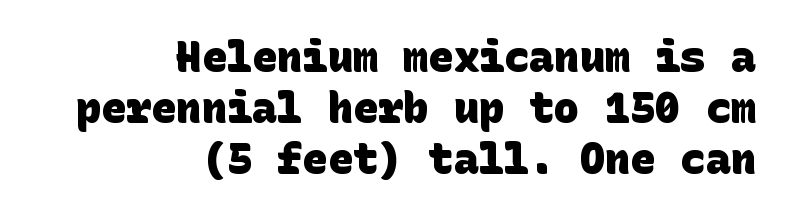
The image shows 42 px heavy sans-serif type; set right-aligned, line spacing 1.22x, normal letter spacing, not underlined; low stroke contrast and a large x-height.
